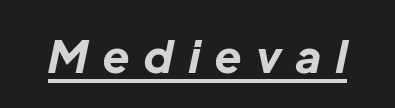
{"italic": "yes", "lean": "right", "slant_degrees": 12, "bold": "yes", "weight": "bold", "width": "normal", "stroke_contrast": "low", "x_height": "medium", "monospaced": "no", "underline": "yes", "letter_spacing": "wide", "letter_spacing_em": 0.35, "glyph_px": 44}
